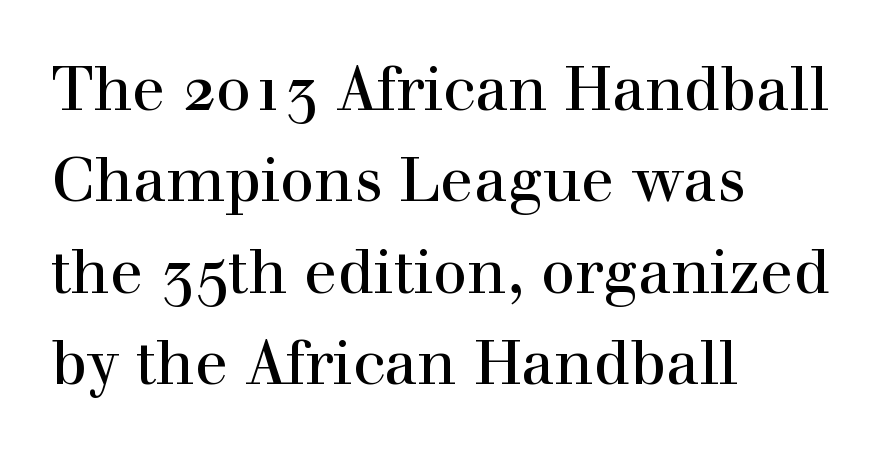
The image shows 61 px serif type, upright; set left-aligned, normal line spacing (1.5x), normal letter spacing, not underlined; a medium x-height.
